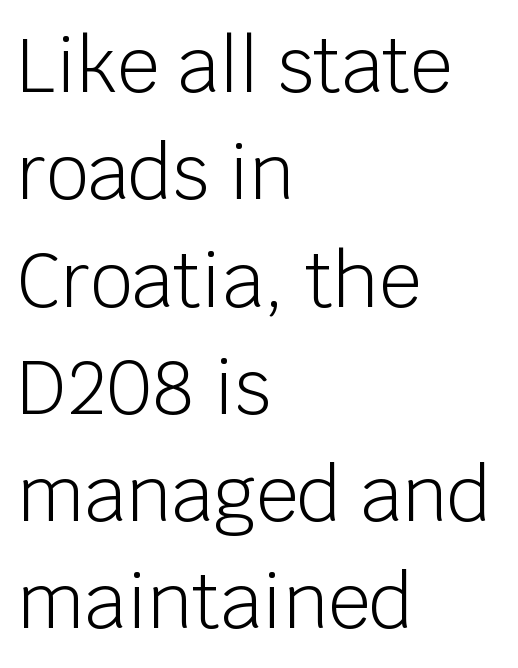
The image shows 74 px light sans-serif type, upright; set left-aligned, normal line spacing (1.45x), normal letter spacing, not underlined; low stroke contrast and a large x-height.
